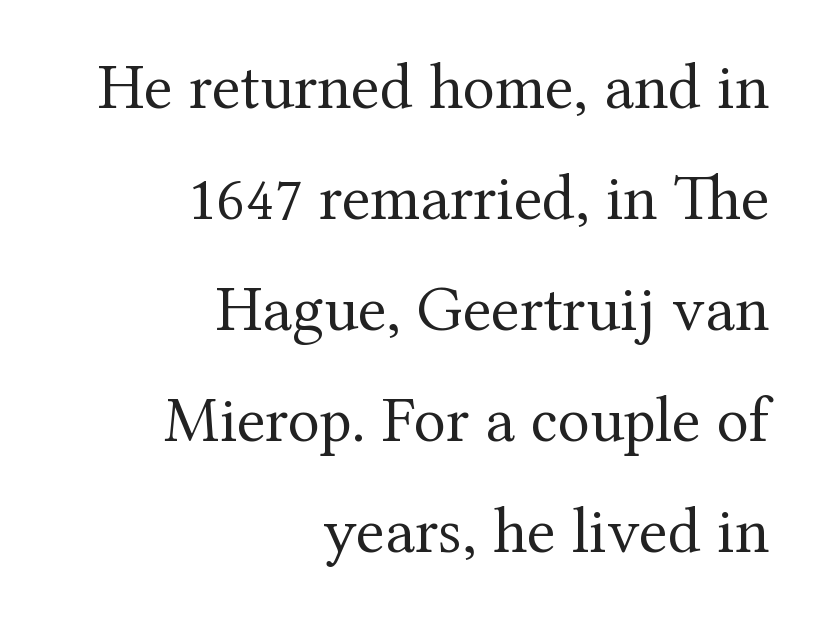
Students, note that the glyphs here touch the page at normal intervals. This sample uses a serif face. All the whitespace from short lines collects on the left. A roman cut, with each character standing at attention. You could not count columns in this text — the font is proportionally spaced. If you measured baseline to baseline, you'd find a middling distance.
